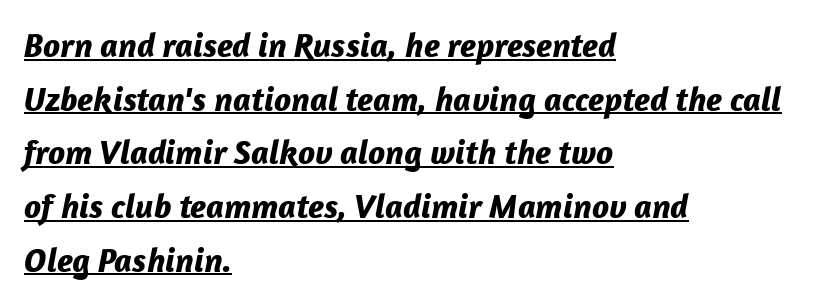
The image shows 34 px bold type, italic (leaning right); set left-aligned, normal line spacing (1.58x), normal letter spacing, underlined; low stroke contrast and a medium x-height.
